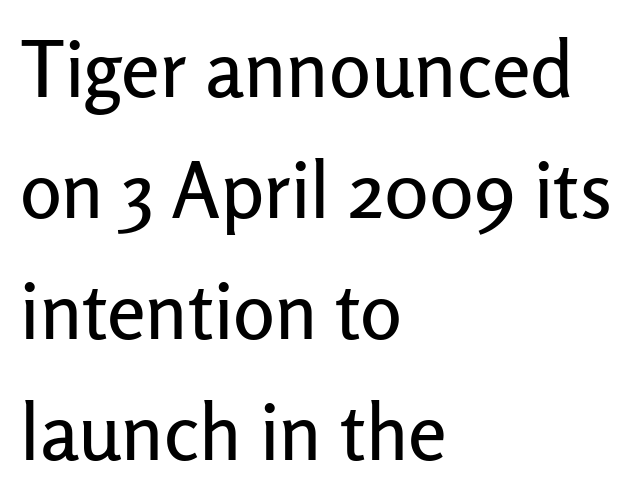
These lines are rendered in a variable-pitch font. Where is the straight margin? On the left. These lines were composed using upright roman letters. This rendering employs a face without finishing strokes, i.e., a sans-serif. The rows are spaced the way most documents space them.
